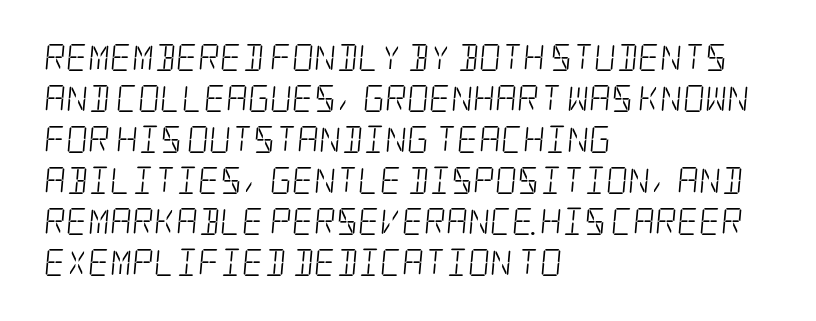
The image shows 27 px text type; set left-aligned, normal line spacing (1.52x), normal letter spacing, not underlined.
